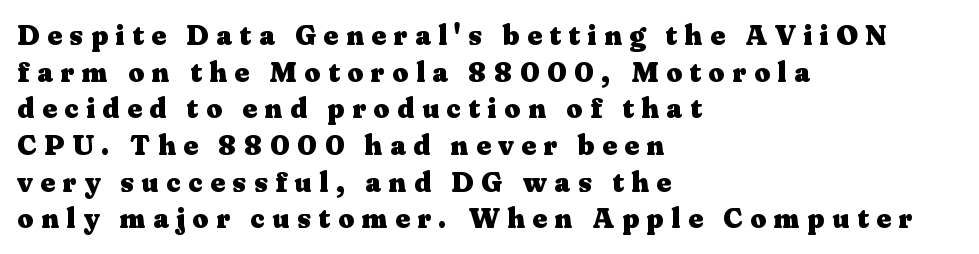
Rendered with straight, roman letterforms. Is the letter spacing exaggerated? Yes — the characters are pushed far apart. This sample has the flowing, uneven cadence of proportional lettering. The text was rendered using a seriffed face with decorative stroke endings. Does the weight exceed regular? Yes, all the way to bold.
